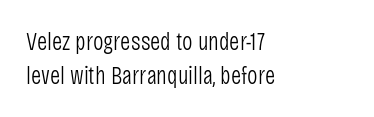
The image shows 25 px text type, upright; set left-aligned, normal line spacing (1.36x), normal letter spacing, not underlined.
